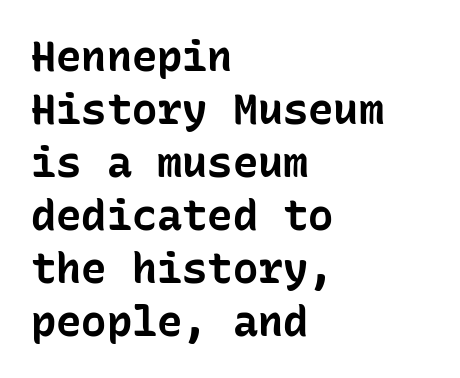
Q: Is the text bold? A: Yes.
Q: Is the text italic (slanted)? A: No, it is upright.
Q: Is the typeface a serif or a sans-serif typeface? A: Sans-serif.
Q: Is the text underlined? A: No.
Q: How is the paragraph aligned? A: Left-aligned.
Q: Is the spacing between letters normal or unusually wide? A: Normal.
Q: Is the spacing between lines tight, normal or loose? A: Normal.
Q: Width (condensed, normal, or wide)? A: Normal.
Q: Stroke contrast? A: Low.
Q: x-height? A: Medium.
Q: Monospaced? A: Yes.
